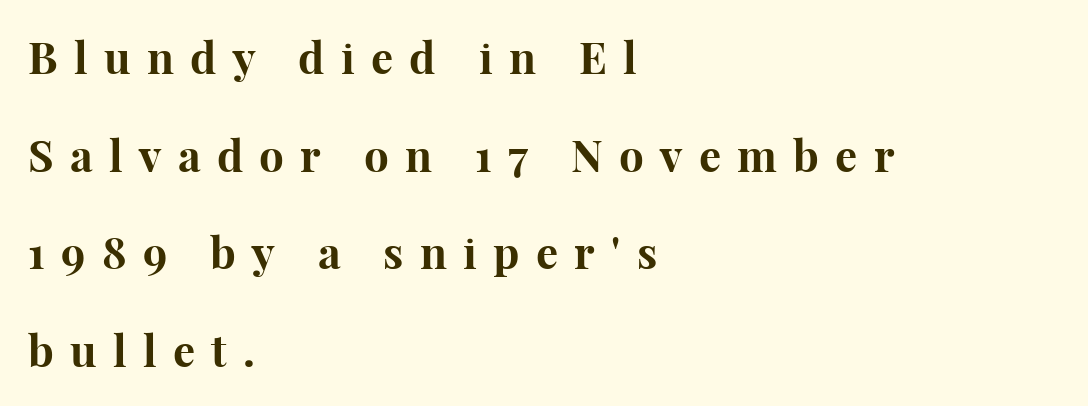
{"serif": "yes", "italic": "no", "bold": "yes", "weight": "bold", "width": "normal", "stroke_contrast": "high", "x_height": "medium", "monospaced": "no", "underline": "no", "align": "left", "line_spacing": "loose", "line_spacing_ratio": 2.22, "letter_spacing": "wide", "letter_spacing_em": 0.37, "glyph_px": 44}
